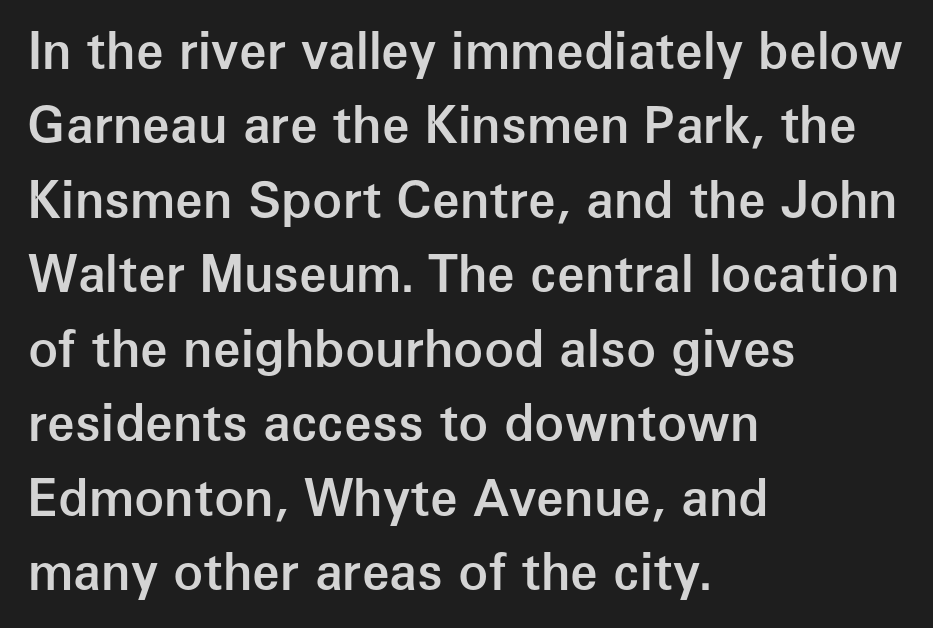
The image shows 50 px semibold sans-serif type, upright; set left-aligned, normal line spacing (1.49x), normal letter spacing, not underlined; low stroke contrast and a medium x-height.
